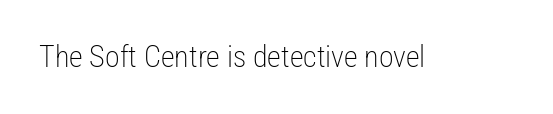
Think of a printed novel: that variable character pitch is what you see here. Italic: no, the glyphs are upright roman. The specimen omits any rule beneath the text block's lines. Compared with a typical body face, this is equally light or lighter still.
